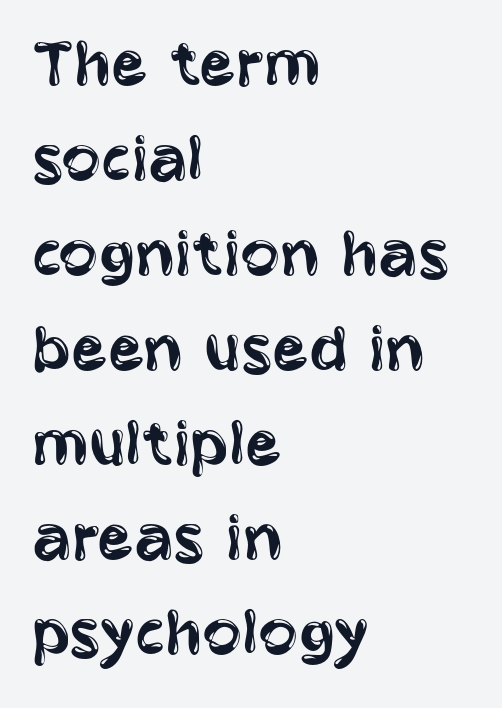
The rag falls on the right side of this text block. Nobody touched the tracking dial on this one. The string is rendered with underlining switched off. Leading matches the norm, producing a regular column. What kind of face is this? One without serifs — a sans.
